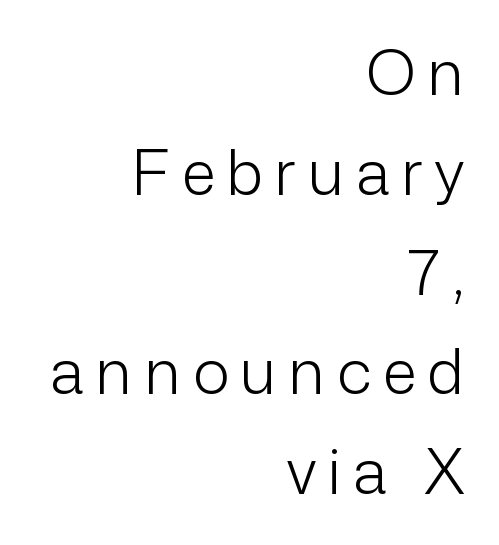
The image shows 62 px light sans-serif type, upright; set right-aligned, normal line spacing (1.61x), not underlined; low stroke contrast and a medium x-height.
